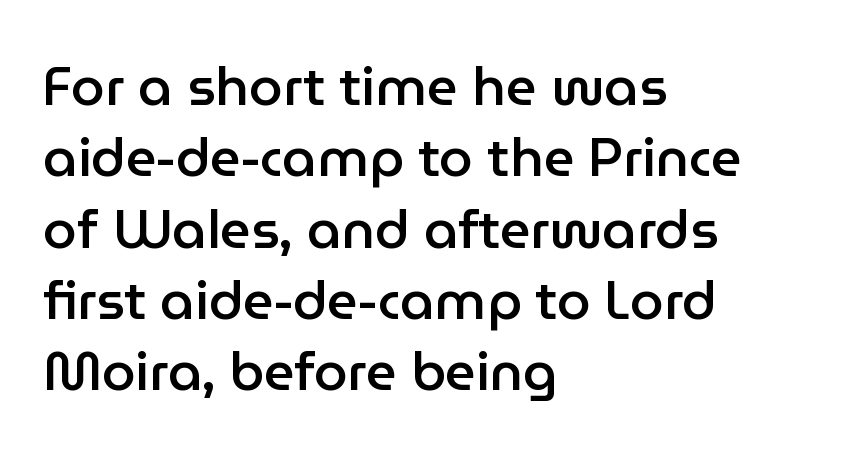
{"serif": "no", "italic": "no", "bold": "semi", "weight": "semibold", "width": "normal", "stroke_contrast": "low", "x_height": "medium", "monospaced": "no", "underline": "no", "align": "left", "line_spacing": "normal", "line_spacing_ratio": 1.32, "letter_spacing": "normal", "letter_spacing_em": 0.0, "glyph_px": 54}
